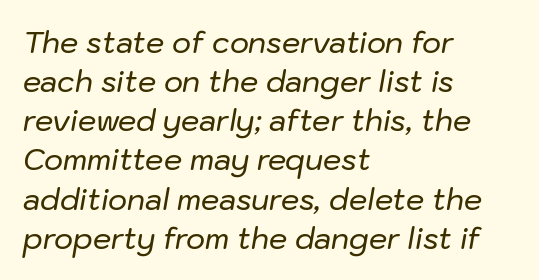
The image shows 29 px text type, italic (leaning right); set left-aligned, normal line spacing (1.35x), normal letter spacing, not underlined; low stroke contrast and a medium x-height.
